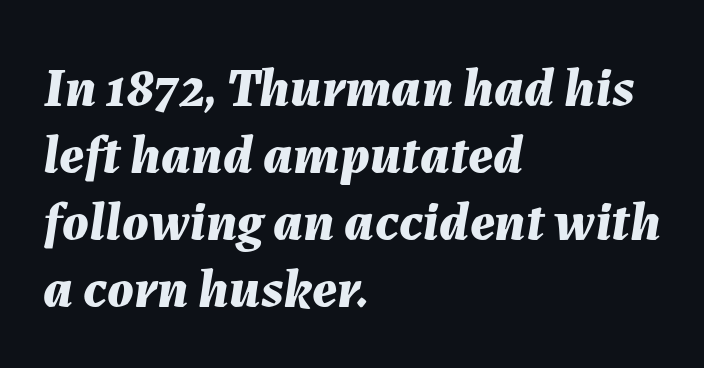
The image shows 55 px bold type, italic (leaning right); set left-aligned, line spacing 1.22x, normal letter spacing, not underlined; medium stroke contrast and a medium x-height.
